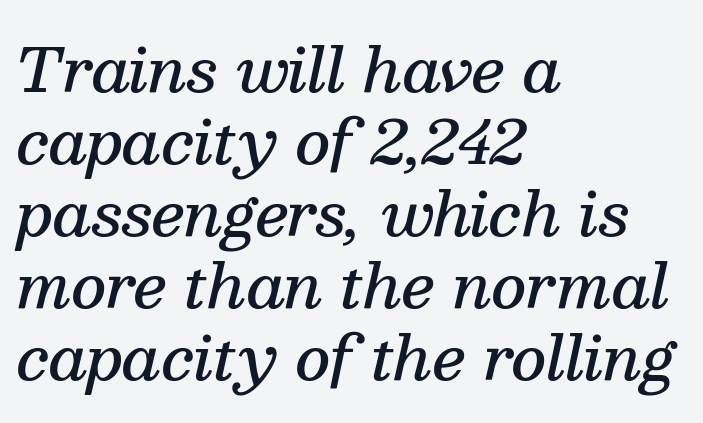
How heavy is the stroke? Medium-heavy — a semibold, shy of bold. Classification — serif. Anything drawn beneath the words? Only blank space. The letters are slanted; this is an italic face. Honestly, the letter spacing is just normal — you wouldn't notice it.
